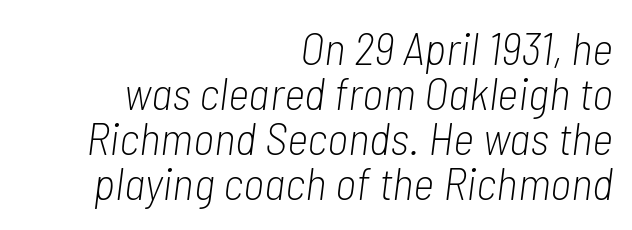
The image shows 46 px light, condensed type, italic (leaning right); set right-aligned, tight line spacing (0.98x), normal letter spacing, not underlined; low stroke contrast and a medium x-height.
